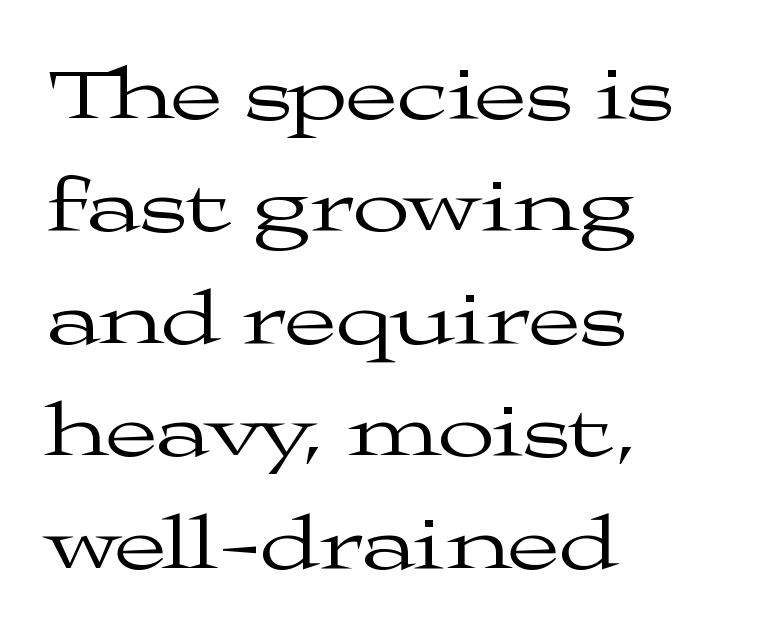
The line-height multiplier appears to be the usual default. The font's upright variant was chosen for this text. The area under the type is left untouched. Here the designer chose a conventional face with non-uniform glyph widths.
